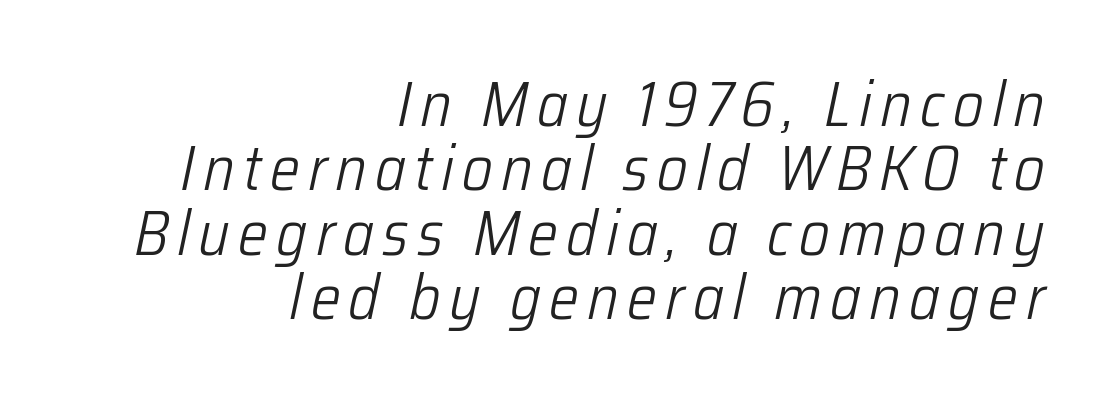
{"italic": "yes", "lean": "right", "slant_degrees": 12, "bold": "no", "weight": "light", "width": "condensed", "stroke_contrast": "low", "x_height": "medium", "monospaced": "no", "underline": "no", "align": "right", "line_spacing": "tight", "line_spacing_ratio": 1.02, "glyph_px": 63}
